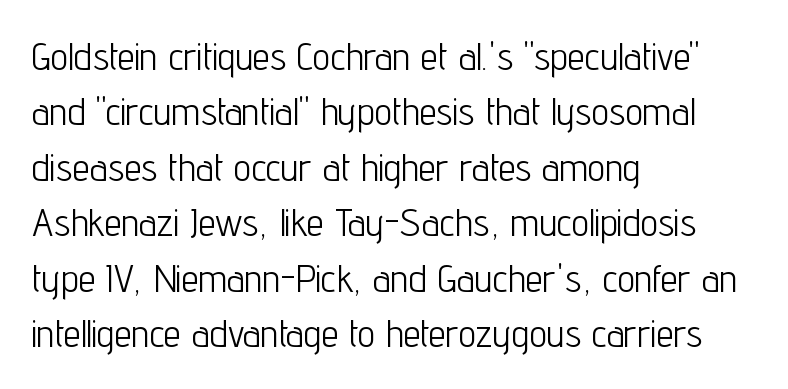
{"serif": "no", "italic": "no", "bold": "no", "weight": "light", "width": "condensed", "stroke_contrast": "low", "x_height": "medium", "monospaced": "no", "underline": "no", "align": "left", "line_spacing": "normal", "line_spacing_ratio": 1.42, "letter_spacing": "normal", "letter_spacing_em": 0.0, "glyph_px": 39}
